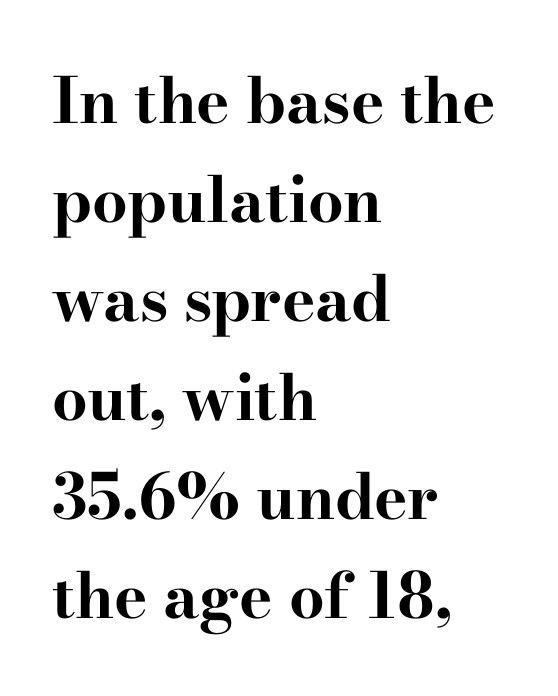
Italic? Not at all — the glyphs are vertical. Look at the bottom of the vertical strokes: they flare into serifs here. These lines keep a tight, regular rhythm from letter to letter. Each letter keeps its own natural width here, so spacing adapts to shape. Glance below the letters and you will spot only blank space. The lines in this sample share a left origin and differ only in where they stop.
